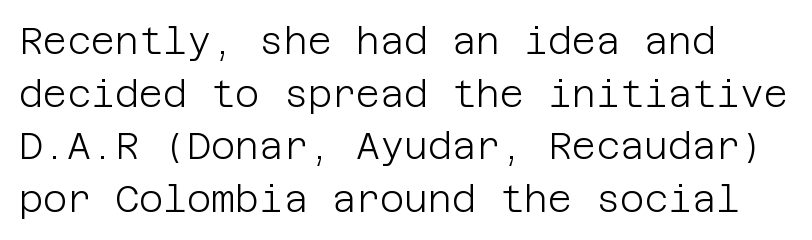
{"serif": "no", "italic": "no", "bold": "no", "weight": "light", "width": "normal", "stroke_contrast": "low", "x_height": "large", "underline": "no", "line_spacing": "normal", "line_spacing_ratio": 1.42, "letter_spacing": "normal", "letter_spacing_em": 0.0, "glyph_px": 37}
